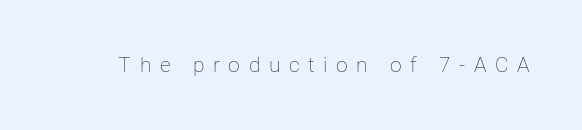
The image shows 21 px text type, upright; set unusually wide letter spacing (+0.41 em), not underlined.
